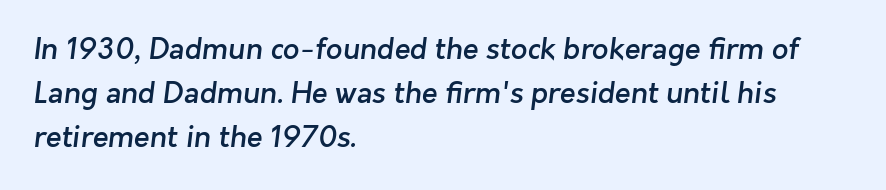
The image shows 29 px semibold sans-serif type; set left-aligned, normal line spacing (1.52x), normal letter spacing, not underlined; low stroke contrast and a medium x-height.
